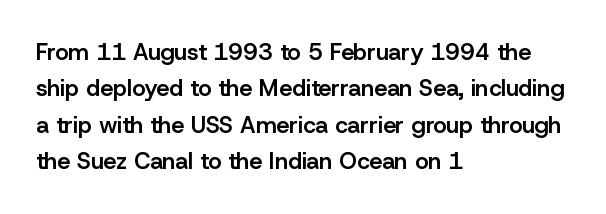
{"italic": "no", "bold": "semi", "underline": "no", "align": "left", "line_spacing": "normal", "line_spacing_ratio": 1.58, "letter_spacing": "normal", "letter_spacing_em": 0.0, "glyph_px": 23}
